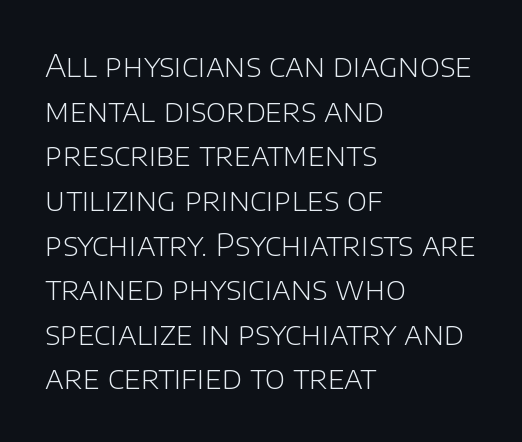
Whoever set this chose a conventional vertical rhythm. In terms of letterspacing, this is plain default setting. Caption: face not bold, strokes unweighted. The typesetter chose a ragged-right arrangement here.
